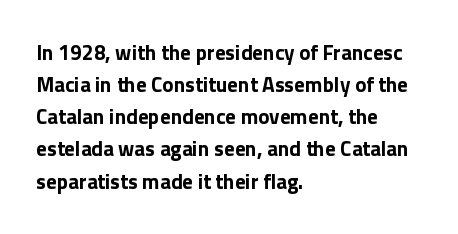
The image shows 21 px bold type, upright; set left-aligned, normal line spacing (1.53x), normal letter spacing, not underlined.
